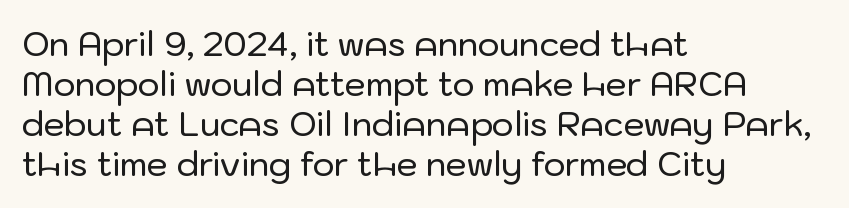
The image shows 33 px sans-serif type, upright; set left-aligned, line spacing 1.21x, normal letter spacing, not underlined; low stroke contrast and a medium x-height.
